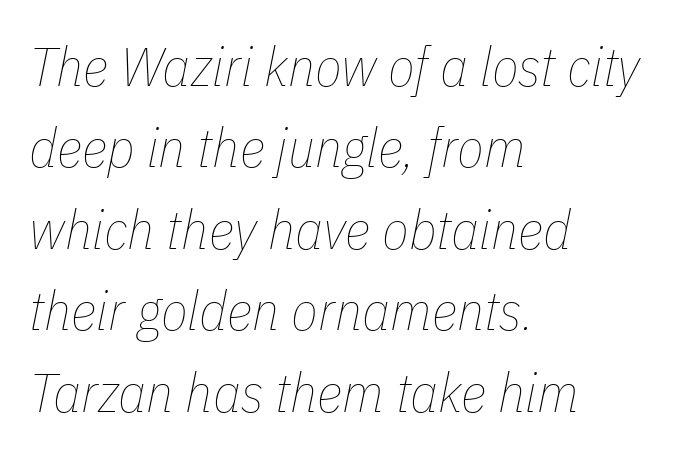
Italic? Definitely — the glyphs are oblique. Check under the words: just untouched page. Is this a heavy cut? Hardly; it is regular or lighter. Looks like regular typesetting: each glyph gets only the width it needs. A typesetter would call this zero additional tracking.
